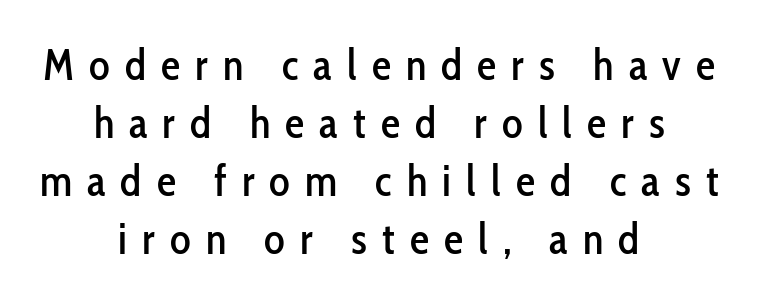
{"serif": "no", "italic": "no", "width": "condensed", "stroke_contrast": "low", "x_height": "medium", "monospaced": "no", "underline": "no", "align": "center", "line_spacing": "normal", "line_spacing_ratio": 1.35, "letter_spacing": "wide", "letter_spacing_em": 0.35, "glyph_px": 43}
